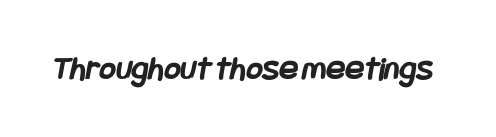
{"serif": "no", "bold": "yes", "weight": "semibold", "width": "condensed", "stroke_contrast": "low", "x_height": "large", "underline": "no", "letter_spacing": "normal", "letter_spacing_em": 0.0, "glyph_px": 35}
